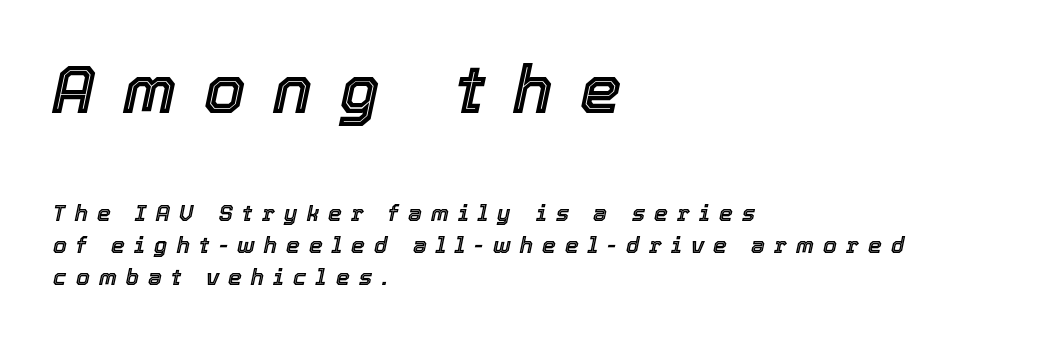
{"italic": "yes", "lean": "right", "slant_degrees": 12, "width": "normal", "x_height": "medium", "monospaced": "no", "underline": "no", "align": "left", "line_spacing": "normal", "line_spacing_ratio": 1.45, "letter_spacing": "wide", "letter_spacing_em": 0.42, "larger_block": "first", "size_ratio": 3.0, "glyph_px": 66}
